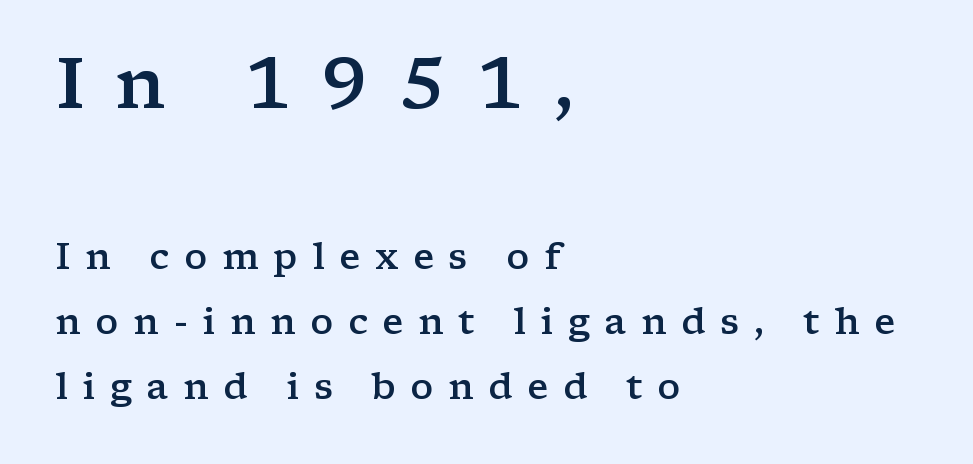
The image shows 72 px semibold, wide serif type, upright; set left-aligned, line spacing 1.8x, unusually wide letter spacing (+0.41 em), not underlined; the first (top) block is 2.0x larger; low stroke contrast and a medium x-height.
